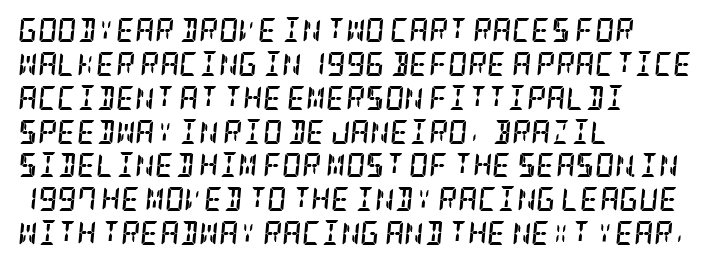
{"italic": "yes", "lean": "right", "slant_degrees": 5, "bold": "yes", "underline": "no", "align": "left", "line_spacing": "normal", "line_spacing_ratio": 1.41, "letter_spacing": "normal", "letter_spacing_em": 0.0, "glyph_px": 24}
